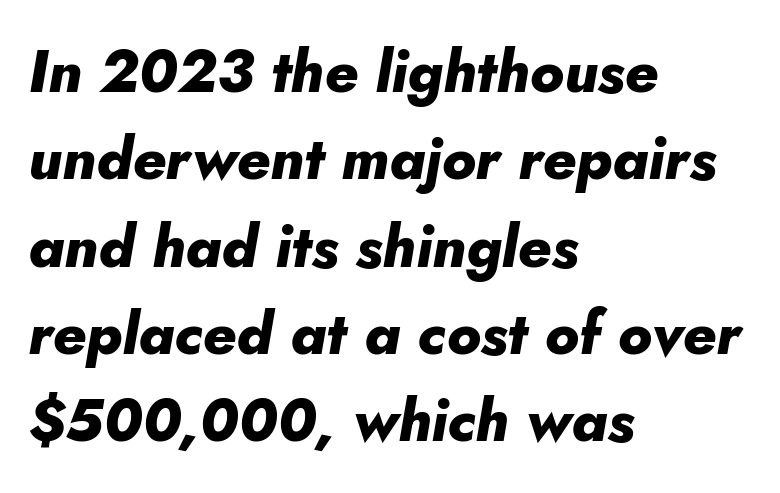
Q: Is the text bold? A: Yes.
Q: Is the text italic (slanted)? A: Yes, it leans right by about 5 degrees.
Q: Is the text underlined? A: No.
Q: How is the paragraph aligned? A: Left-aligned.
Q: Is the spacing between letters normal or unusually wide? A: Normal.
Q: Is the spacing between lines tight, normal or loose? A: Normal.
Q: Width (condensed, normal, or wide)? A: Normal.
Q: Stroke contrast? A: Low.
Q: x-height? A: Small.
Q: Monospaced? A: No.
